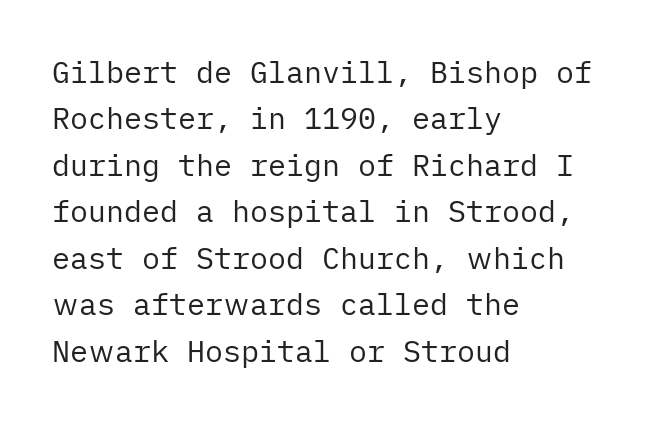
The image shows 30 px regular-weight sans-serif type, upright; set left-aligned, normal line spacing (1.55x), normal letter spacing, not underlined; low stroke contrast and a medium x-height.
